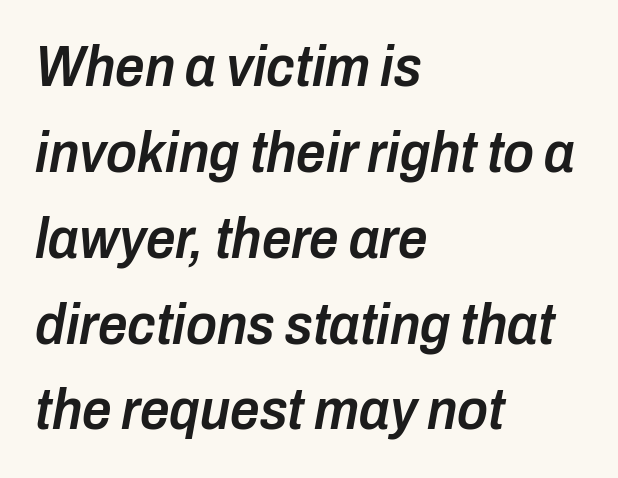
{"italic": "yes", "lean": "right", "slant_degrees": 10, "bold": "semi", "weight": "semibold", "width": "condensed", "stroke_contrast": "low", "x_height": "medium", "monospaced": "no", "underline": "no", "align": "left", "line_spacing": "normal", "line_spacing_ratio": 1.48, "letter_spacing": "normal", "letter_spacing_em": 0.0, "glyph_px": 58}
